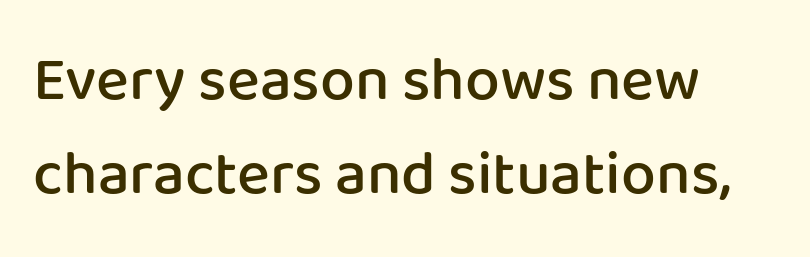
Q: Is the text bold? A: Semi-bold.
Q: Is the text italic (slanted)? A: No, it is upright.
Q: Is the typeface a serif or a sans-serif typeface? A: Sans-serif.
Q: Is the text underlined? A: No.
Q: How is the paragraph aligned? A: Left-aligned.
Q: Is the spacing between letters normal or unusually wide? A: Normal.
Q: Is the spacing between lines tight, normal or loose? A: Normal.
Q: Width (condensed, normal, or wide)? A: Normal.
Q: Stroke contrast? A: Low.
Q: x-height? A: Medium.
Q: Monospaced? A: No.
